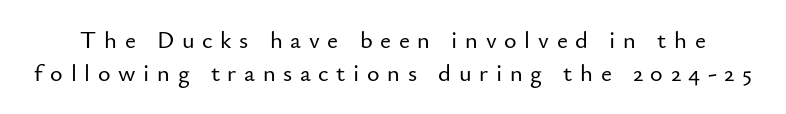
Is there any slant? The stems are plumb. The gaps between neighbouring characters are conspicuously large. Glance below the letters and you will spot only blank space. The rendering uses a moderate line-height, typical for paragraphs.
